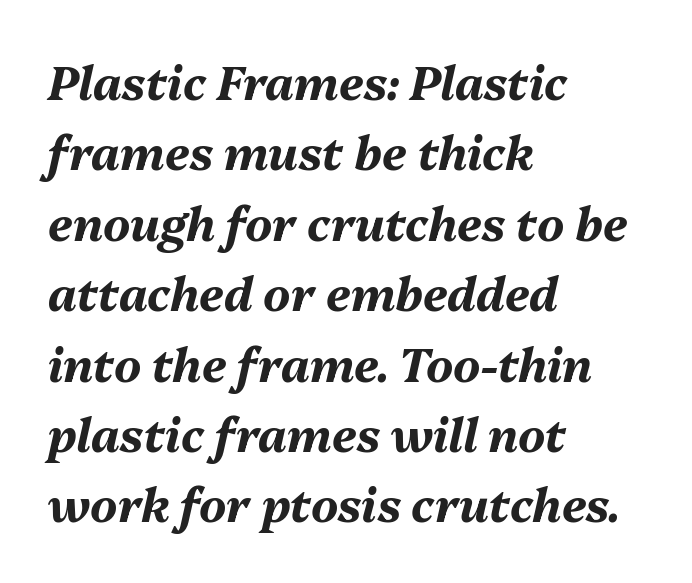
The image shows 46 px bold type, italic (leaning right); set left-aligned, normal line spacing (1.53x), normal letter spacing, not underlined; medium stroke contrast and a medium x-height.
